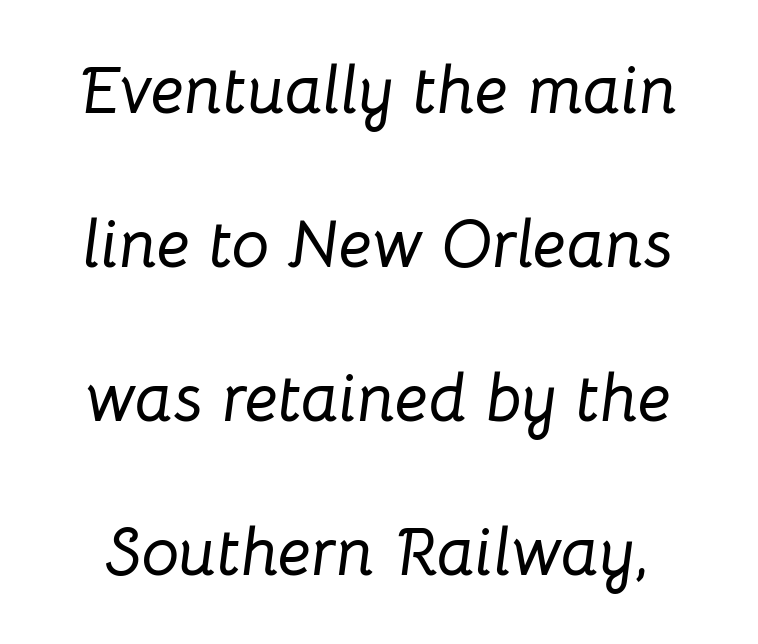
Q: Is the text italic (slanted)? A: Yes, it leans right by about 8 degrees.
Q: Is the text underlined? A: No.
Q: Is the spacing between letters normal or unusually wide? A: Normal.
Q: Is the spacing between lines tight, normal or loose? A: Loose.
Q: Width (condensed, normal, or wide)? A: Normal.
Q: Stroke contrast? A: Low.
Q: x-height? A: Medium.
Q: Monospaced? A: No.
